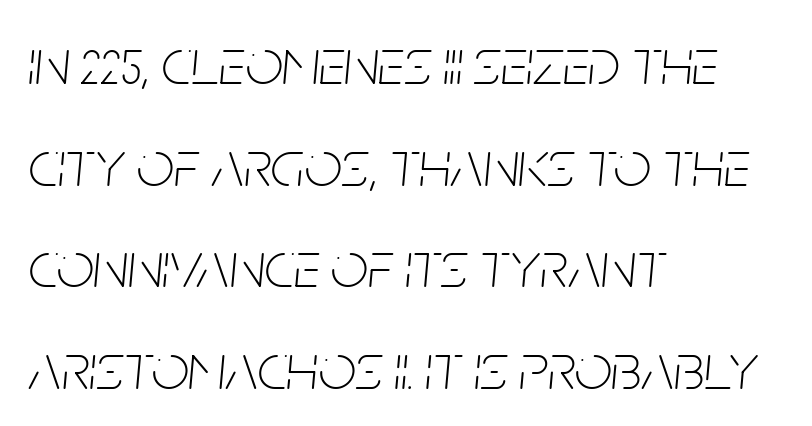
{"italic": "yes", "lean": "right", "slant_degrees": 5, "bold": "no", "weight": "thin", "width": "condensed", "stroke_contrast": "low", "x_height": "large", "monospaced": "no", "underline": "no", "align": "left", "line_spacing": "normal", "line_spacing_ratio": 1.54, "letter_spacing": "normal", "letter_spacing_em": 0.0, "glyph_px": 66}
